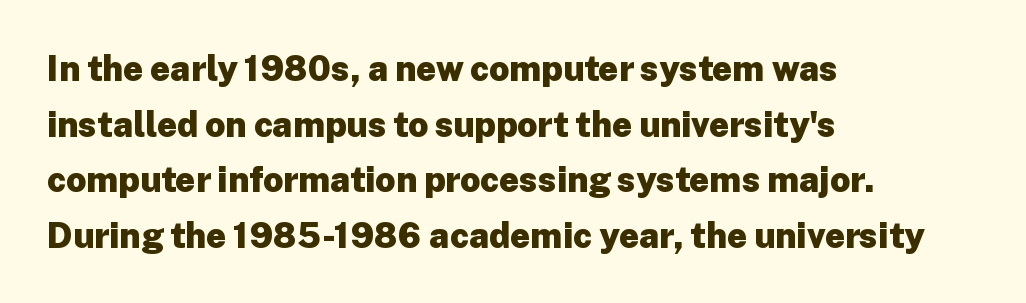
Q: Is the text bold? A: Yes.
Q: Is the text italic (slanted)? A: No, it is upright.
Q: Is the typeface a serif or a sans-serif typeface? A: Sans-serif.
Q: Is the text underlined? A: No.
Q: How is the paragraph aligned? A: Left-aligned.
Q: Is the spacing between letters normal or unusually wide? A: Normal.
Q: Is the spacing between lines tight, normal or loose? A: Normal.
Q: Width (condensed, normal, or wide)? A: Normal.
Q: Stroke contrast? A: Low.
Q: x-height? A: Medium.
Q: Monospaced? A: No.
